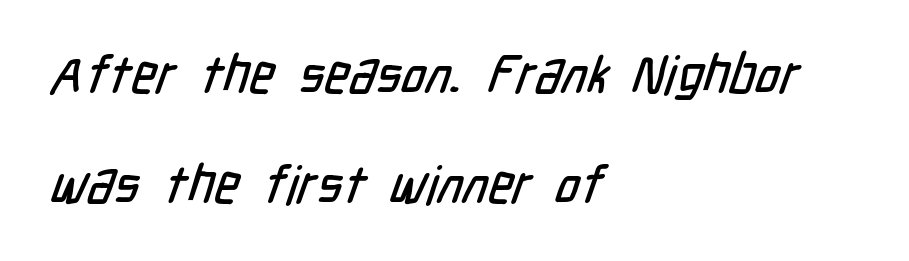
Note the varied advance widths — an 'i' is clearly narrower than an 'm'. The type is set solid horizontally, with unmodified tracking. What kind of face is this? One without serifs — a sans. Vertically, the passage feels expansive, rows floating well apart. All the whitespace from short lines collects on the right. Decoration check: the copy has no underline.
